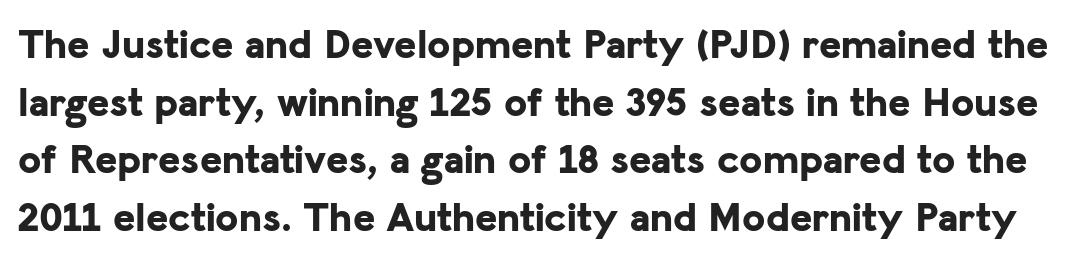
{"serif": "no", "italic": "no", "bold": "yes", "weight": "bold", "width": "normal", "stroke_contrast": "low", "x_height": "medium", "monospaced": "no", "underline": "no", "line_spacing": "normal", "line_spacing_ratio": 1.37, "letter_spacing": "normal", "letter_spacing_em": 0.0, "glyph_px": 42}
